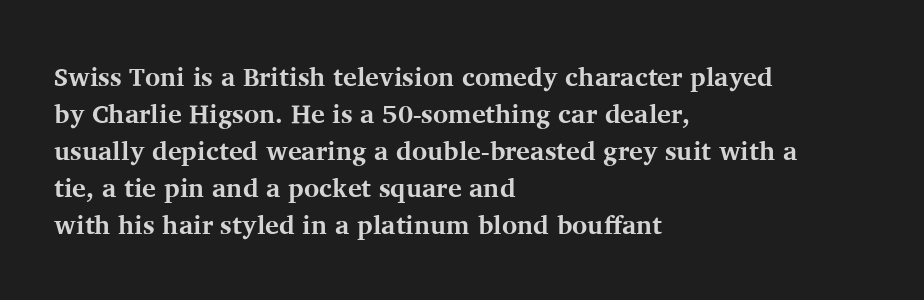
Q: Is the text bold? A: Yes.
Q: Is the text italic (slanted)? A: No, it is upright.
Q: Is the text underlined? A: No.
Q: How is the paragraph aligned? A: Left-aligned.
Q: Is the spacing between letters normal or unusually wide? A: Normal.
Q: Is the spacing between lines tight, normal or loose? A: Normal.
